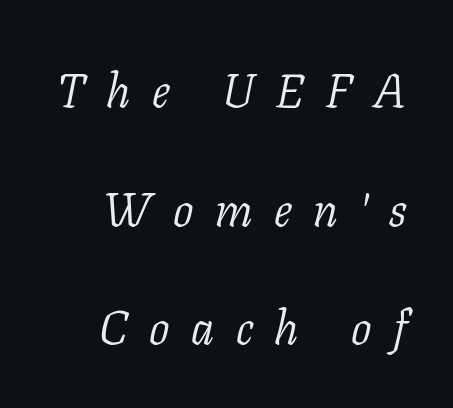
{"serif": "yes", "italic": "yes", "lean": "right", "slant_degrees": 11, "bold": "no", "weight": "light", "width": "normal", "stroke_contrast": "low", "x_height": "medium", "monospaced": "no", "underline": "no", "line_spacing": "loose", "line_spacing_ratio": 2.47, "letter_spacing": "wide", "letter_spacing_em": 0.45, "glyph_px": 48}
